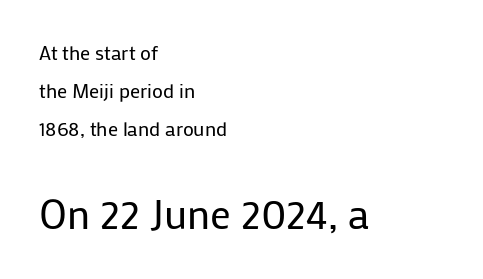
No heavy texture on the line: the type isn't bold. The passage shown begins with its smaller block and ends with its larger one. Type without underlining. Default kerning and tracking; the words read as compact shapes.
